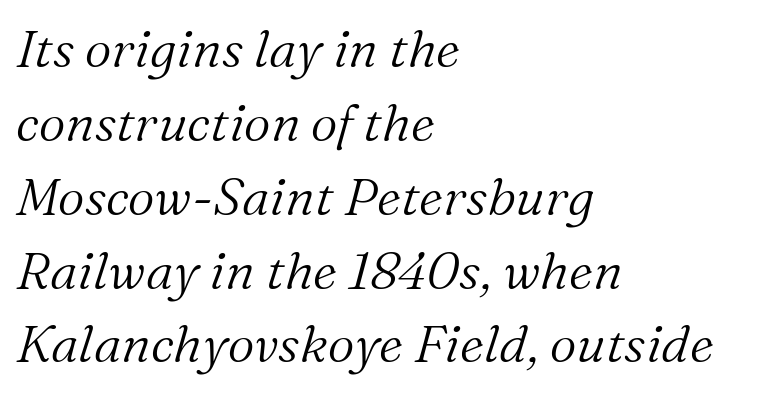
{"serif": "yes", "italic": "yes", "lean": "right", "slant_degrees": 16, "bold": "no", "weight": "light", "width": "normal", "stroke_contrast": "medium", "x_height": "medium", "monospaced": "no", "underline": "no", "align": "left", "line_spacing": "normal", "line_spacing_ratio": 1.42, "letter_spacing": "normal", "letter_spacing_em": 0.0, "glyph_px": 52}
